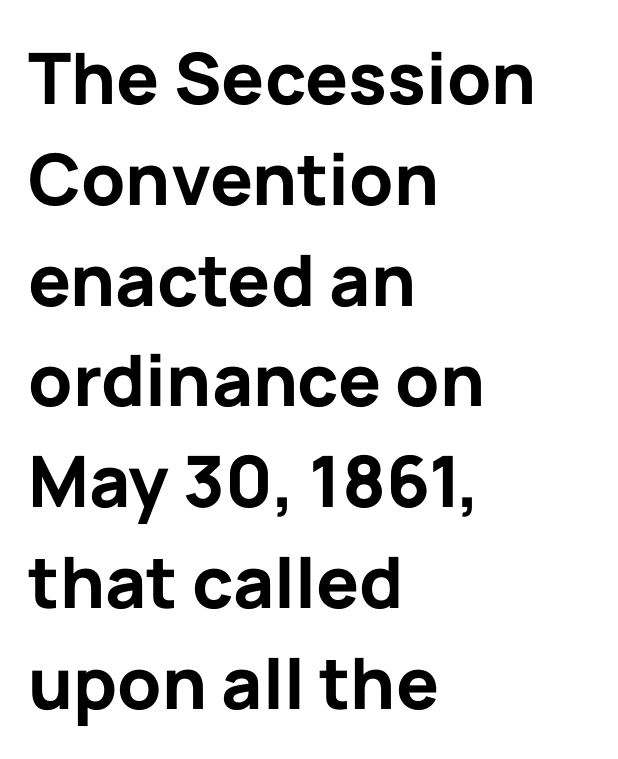
This sample has the flowing, uneven cadence of proportional lettering. The rendering shows plain stroke endings on the letterforms — a sans-serif design. Nobody touched the tracking dial on this one. Nope, not italic — everything's standing straight.
